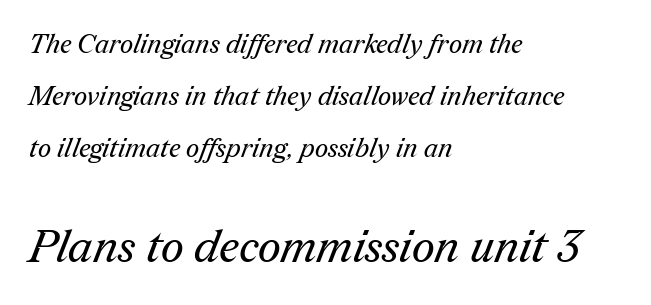
{"serif": "yes", "bold": "no", "weight": "regular", "width": "normal", "stroke_contrast": "medium", "x_height": "medium", "monospaced": "no", "underline": "no", "align": "left", "line_spacing": "loose", "line_spacing_ratio": 2.0, "letter_spacing": "normal", "letter_spacing_em": 0.0, "larger_block": "second", "size_ratio": 1.73, "glyph_px": 45}
